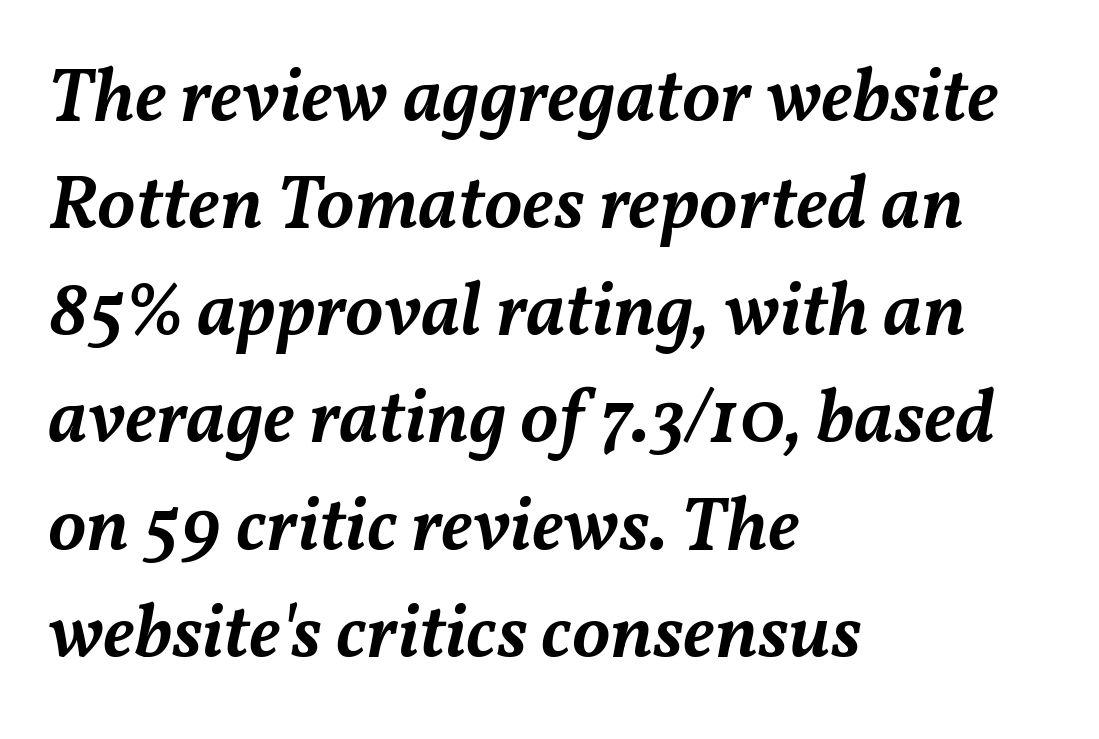
{"italic": "yes", "lean": "right", "slant_degrees": 11, "bold": "semi", "weight": "semibold", "width": "normal", "stroke_contrast": "medium", "x_height": "medium", "monospaced": "no", "underline": "no", "align": "left", "line_spacing": "normal", "line_spacing_ratio": 1.41, "letter_spacing": "normal", "letter_spacing_em": 0.0, "glyph_px": 76}
